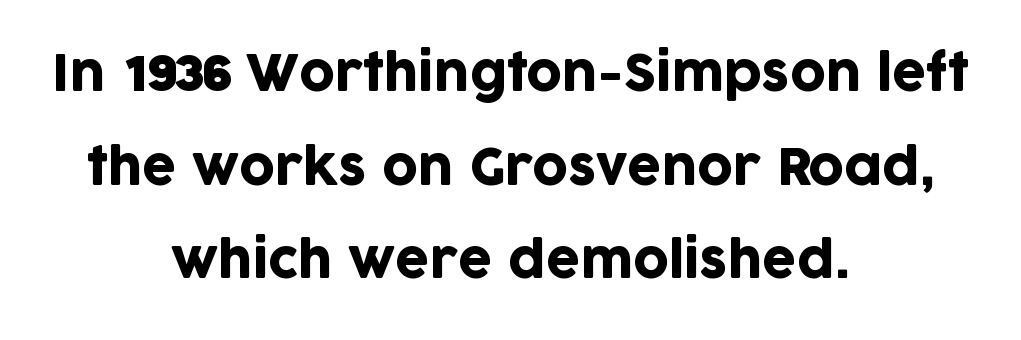
It's the straight-up-and-down kind of type. The rag falls on both sides of this text block equally. This sample has the flowing, uneven cadence of proportional lettering. Check under the words: just untouched page.
